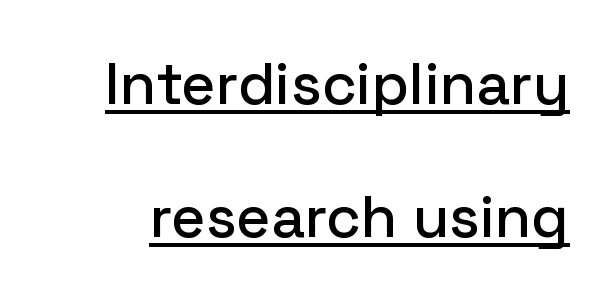
{"serif": "no", "italic": "no", "width": "normal", "stroke_contrast": "low", "x_height": "medium", "monospaced": "no", "underline": "yes", "line_spacing": "loose", "line_spacing_ratio": 2.25, "letter_spacing": "normal", "letter_spacing_em": 0.0, "glyph_px": 59}
